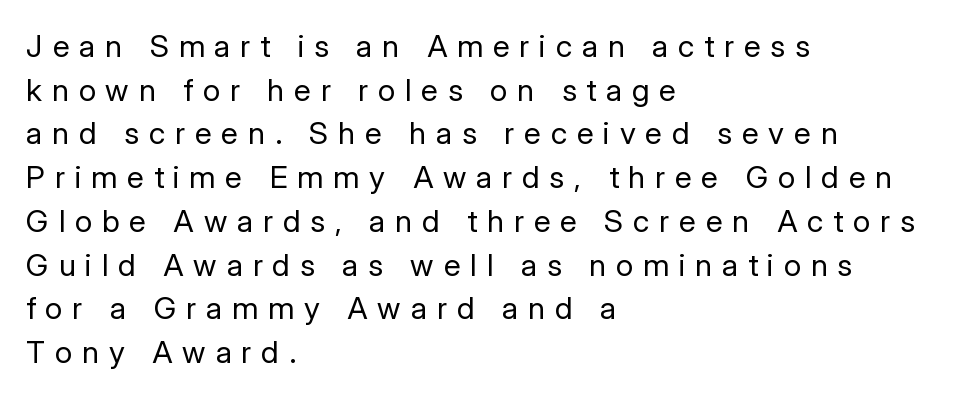
Here the designer chose a conventional face with non-uniform glyph widths. Font category for this specimen: sans-serif. Regular leading. Do the letters lean? They stand straight.
